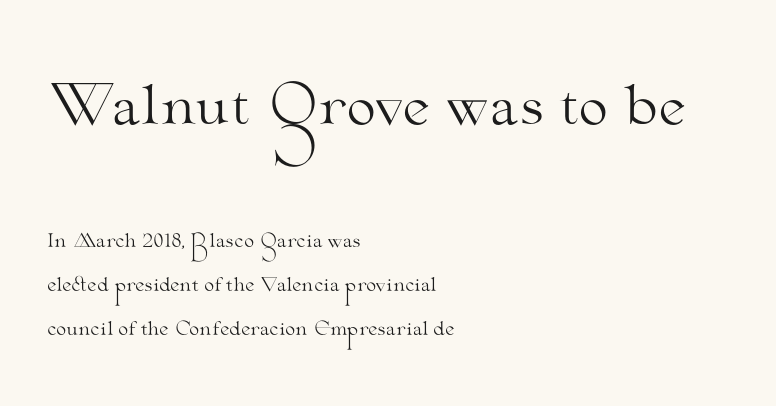
Q: Is the text bold? A: No.
Q: Is the text italic (slanted)? A: No, it is upright.
Q: Is the typeface a serif or a sans-serif typeface? A: Serif.
Q: Is the text underlined? A: No.
Q: How is the paragraph aligned? A: Left-aligned.
Q: Is the spacing between letters normal or unusually wide? A: Normal.
Q: Is the spacing between lines tight, normal or loose? A: Loose.
Q: Which block of text is set in a larger size, the first (top) or the second (bottom)? A: The first (top) one.
Q: Width (condensed, normal, or wide)? A: Wide.
Q: Stroke contrast? A: Medium.
Q: x-height? A: Small.
Q: Monospaced? A: No.
